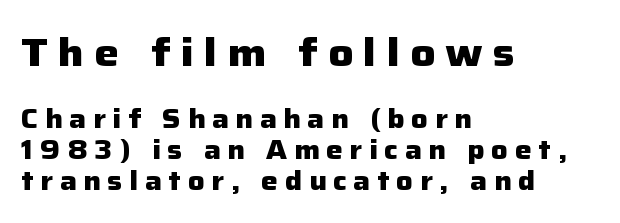
The image shows 39 px heavy sans-serif type, upright; set left-aligned, line spacing 1.18x, unusually wide letter spacing (+0.26 em), not underlined; the first (top) block is 1.5x larger; low stroke contrast and a medium x-height.
